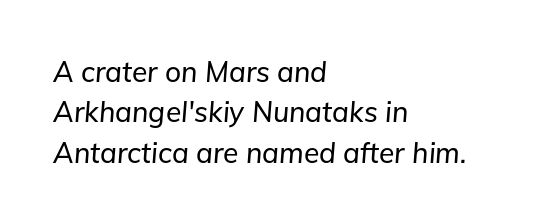
The image shows 28 px text type, italic (leaning right); set left-aligned, normal line spacing (1.44x), normal letter spacing, not underlined; low stroke contrast and a medium x-height.
